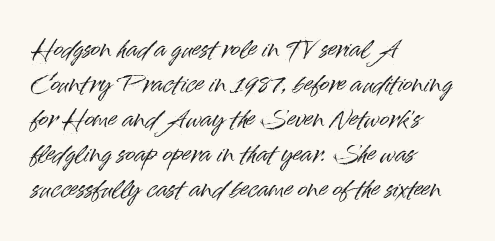
Left-aligned paragraph, ragged on the right. Only glyphs here, with clear space below each row. In terms of letterspacing, this is plain default setting. The line-height multiplier appears to be the usual default.
